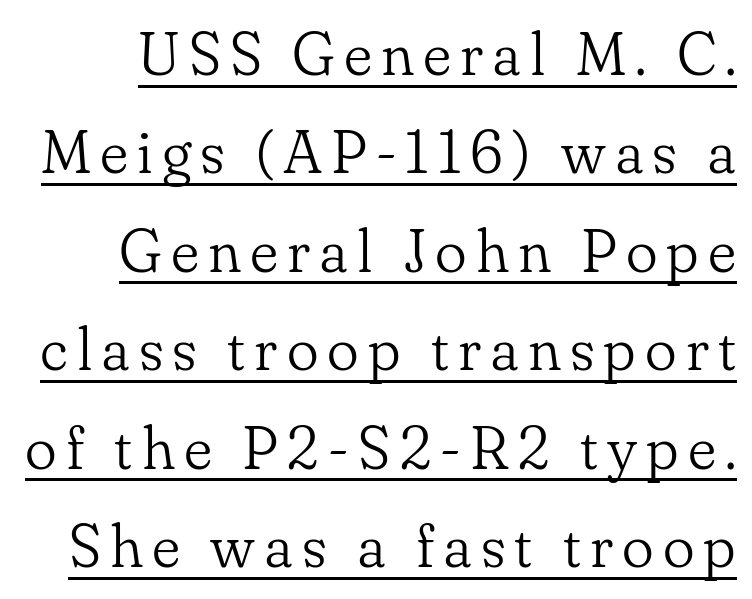
Q: Is the text bold? A: No.
Q: Is the text italic (slanted)? A: No, it is upright.
Q: Is the typeface a serif or a sans-serif typeface? A: Serif.
Q: Is the text underlined? A: Yes.
Q: Is the spacing between lines tight, normal or loose? A: Normal.
Q: Width (condensed, normal, or wide)? A: Normal.
Q: Stroke contrast? A: Low.
Q: x-height? A: Small.
Q: Monospaced? A: No.
